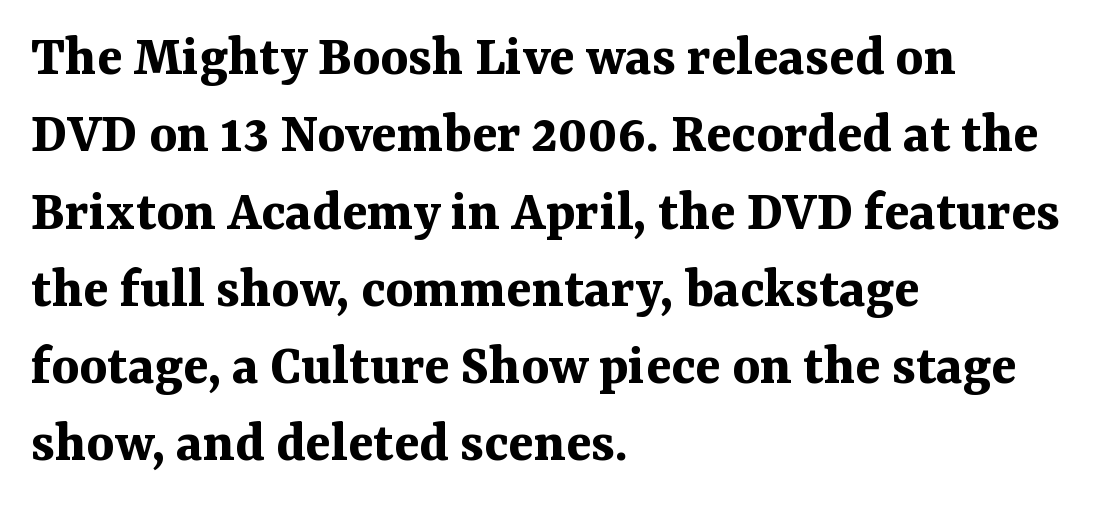
Horizontally, the lines are justified to the leading edge only. The letters carry serifs — small finishing strokes at the ends of their stems. Compared with an ordinary text face, these strokes are far heavier — a full bold. Notice how the stems are strictly vertical — no italics here.
